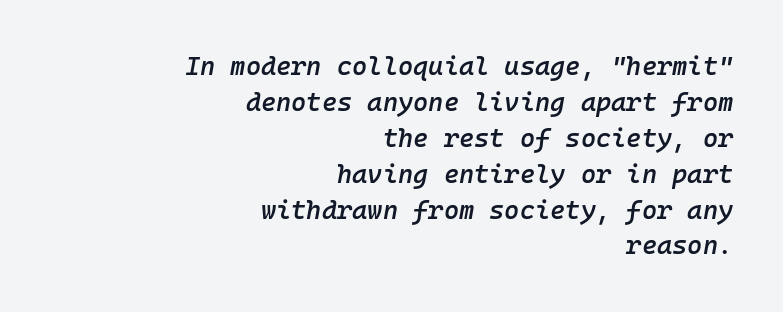
The image shows 26 px text type, italic (leaning right); set right-aligned, normal line spacing (1.38x), normal letter spacing, not underlined.
